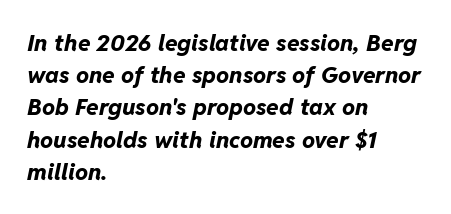
The image shows 23 px bold type, italic (leaning right); set left-aligned, normal line spacing (1.4x), normal letter spacing, not underlined.
